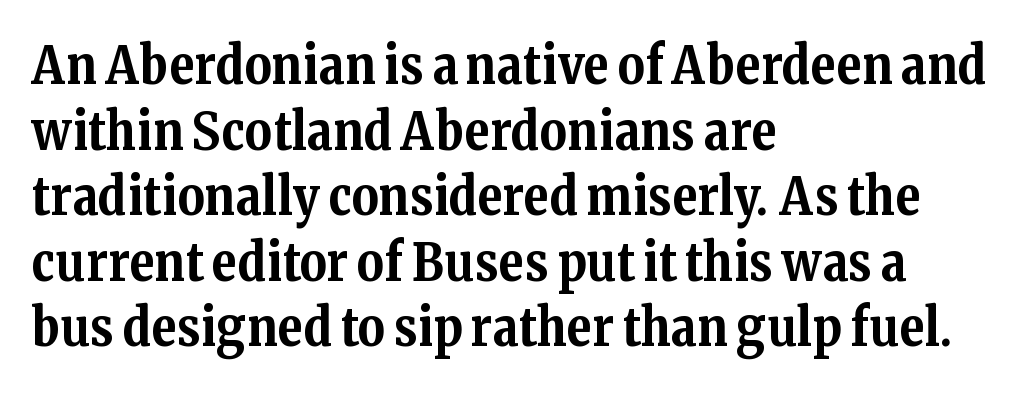
{"serif": "yes", "italic": "no", "bold": "yes", "weight": "bold", "width": "normal", "stroke_contrast": "medium", "x_height": "medium", "monospaced": "no", "underline": "no", "align": "left", "line_spacing": "normal", "line_spacing_ratio": 1.26, "letter_spacing": "normal", "letter_spacing_em": 0.0, "glyph_px": 52}
